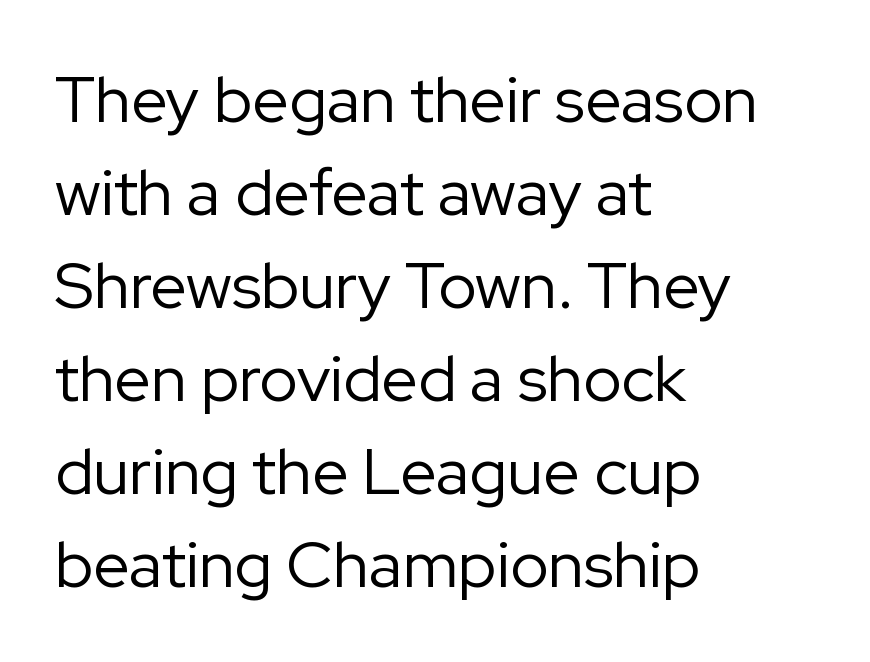
The image shows 65 px regular-weight sans-serif type, upright; set left-aligned, normal line spacing (1.43x), normal letter spacing, not underlined; low stroke contrast and a medium x-height.
